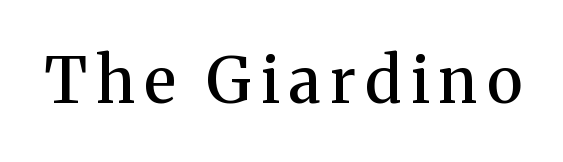
The image shows 63 px semibold serif type, upright; set not underlined; medium stroke contrast and a medium x-height.
